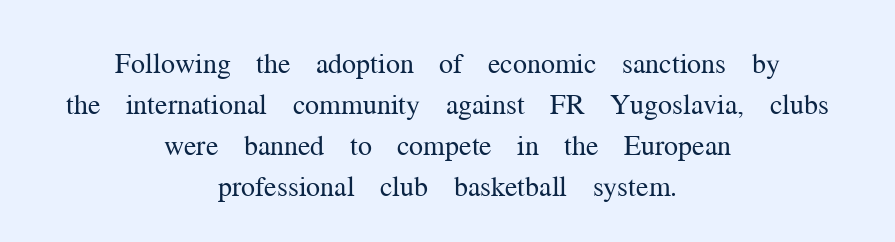
The image shows 28 px regular-weight serif type, upright; set centered, normal line spacing (1.47x), normal letter spacing, not underlined; medium stroke contrast and a medium x-height.
